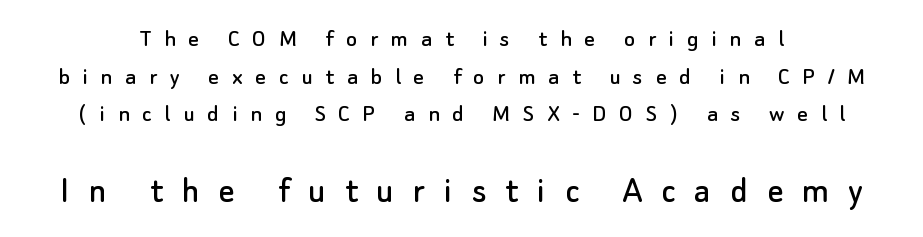
The image shows 39 px sans-serif type, upright; set normal line spacing (1.45x), unusually wide letter spacing (+0.49 em), not underlined; the second (bottom) block is 1.5x larger; low stroke contrast and a small x-height.
